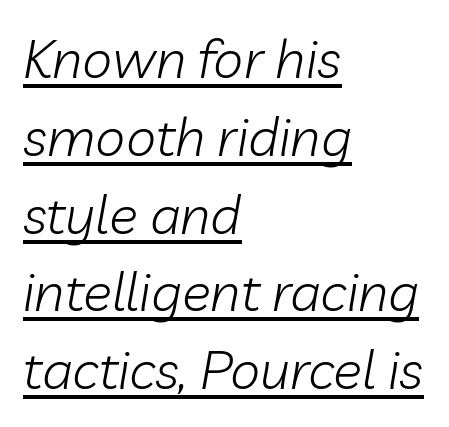
The image shows 54 px light type, italic (leaning right); set left-aligned, normal line spacing (1.44x), normal letter spacing, underlined; low stroke contrast and a medium x-height.
